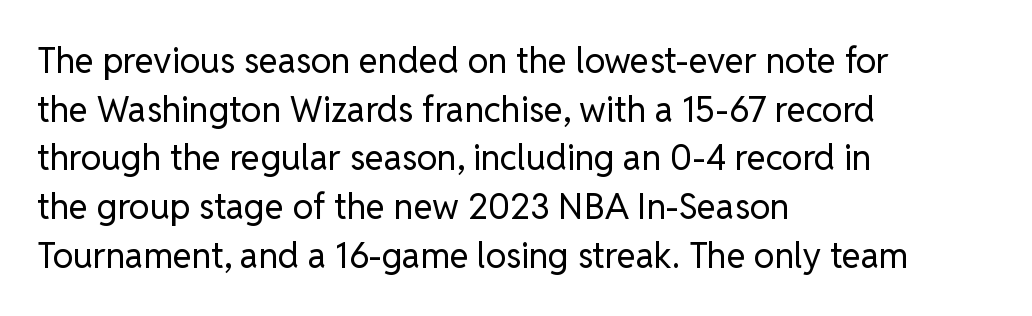
Q: Is the text bold? A: No.
Q: Is the text italic (slanted)? A: No, it is upright.
Q: Is the typeface a serif or a sans-serif typeface? A: Sans-serif.
Q: Is the text underlined? A: No.
Q: How is the paragraph aligned? A: Left-aligned.
Q: Is the spacing between letters normal or unusually wide? A: Normal.
Q: Is the spacing between lines tight, normal or loose? A: Normal.
Q: Width (condensed, normal, or wide)? A: Normal.
Q: Stroke contrast? A: Low.
Q: x-height? A: Medium.
Q: Monospaced? A: No.
